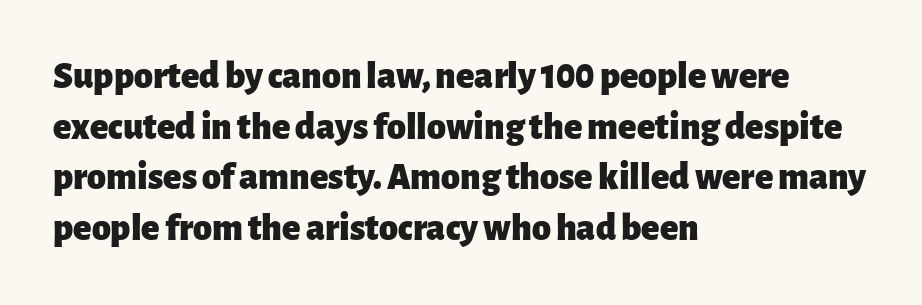
{"serif": "no", "italic": "no", "bold": "yes", "weight": "heavy", "width": "normal", "stroke_contrast": "low", "x_height": "medium", "monospaced": "no", "underline": "no", "align": "left", "line_spacing": "normal", "line_spacing_ratio": 1.33, "letter_spacing": "normal", "letter_spacing_em": 0.0, "glyph_px": 38}
